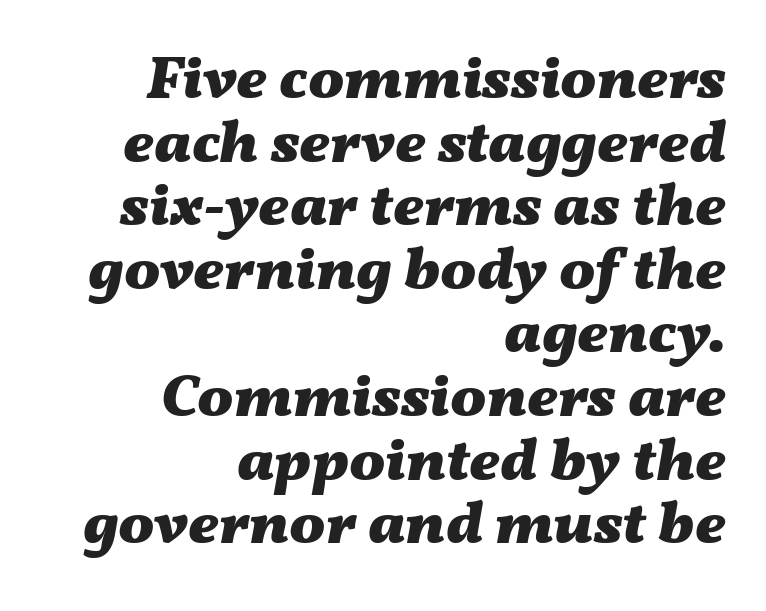
{"italic": "yes", "lean": "right", "slant_degrees": 11, "bold": "yes", "weight": "heavy", "width": "wide", "stroke_contrast": "medium", "x_height": "medium", "monospaced": "no", "underline": "no", "align": "right", "line_spacing": "tight", "line_spacing_ratio": 1.06, "letter_spacing": "normal", "letter_spacing_em": 0.0, "glyph_px": 60}
